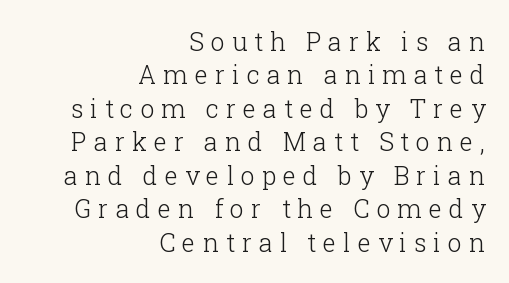
The image shows 25 px text type, upright; set right-aligned, normal line spacing (1.34x), unusually wide letter spacing (+0.28 em), not underlined.
